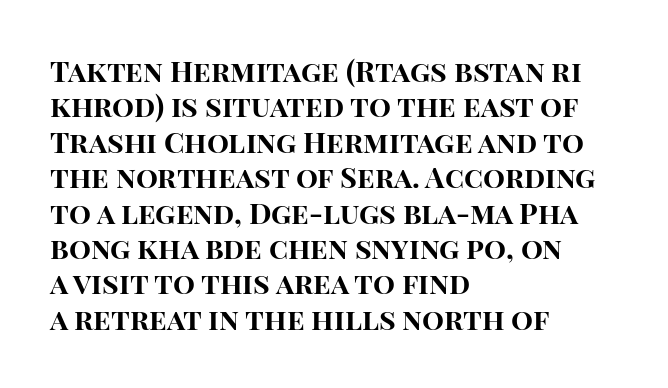
Q: Is the text bold? A: Yes.
Q: Is the text italic (slanted)? A: No, it is upright.
Q: Is the typeface a serif or a sans-serif typeface? A: Sans-serif.
Q: Is the text underlined? A: No.
Q: How is the paragraph aligned? A: Left-aligned.
Q: Is the spacing between letters normal or unusually wide? A: Normal.
Q: Width (condensed, normal, or wide)? A: Normal.
Q: Stroke contrast? A: High.
Q: x-height? A: Large.
Q: Monospaced? A: No.
